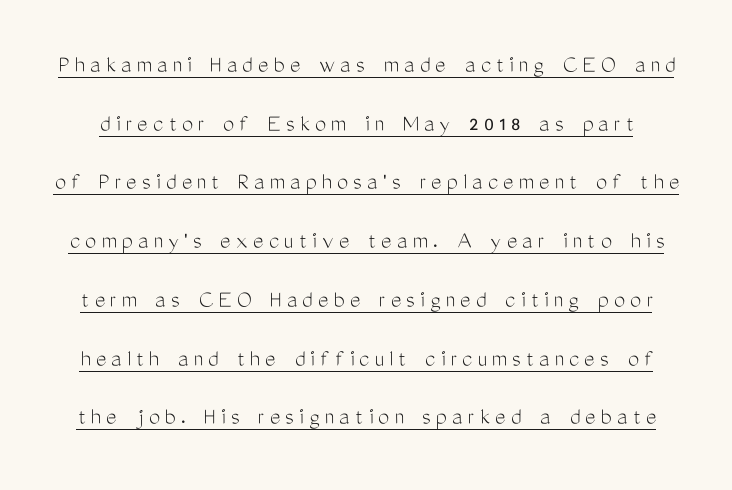
Q: Is the text bold? A: No.
Q: Is the text italic (slanted)? A: No, it is upright.
Q: Is the text underlined? A: Yes.
Q: Is the spacing between letters normal or unusually wide? A: Unusually wide.
Q: Is the spacing between lines tight, normal or loose? A: Loose.
